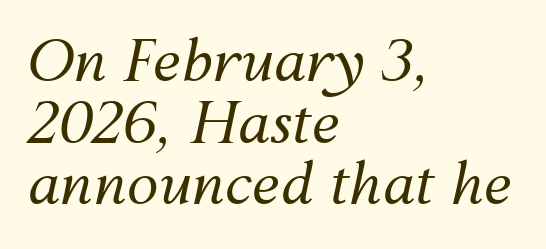
The image shows 57 px regular-weight type, italic (leaning right); set left-aligned, tight line spacing (1.08x), normal letter spacing, not underlined; medium stroke contrast and a medium x-height.
